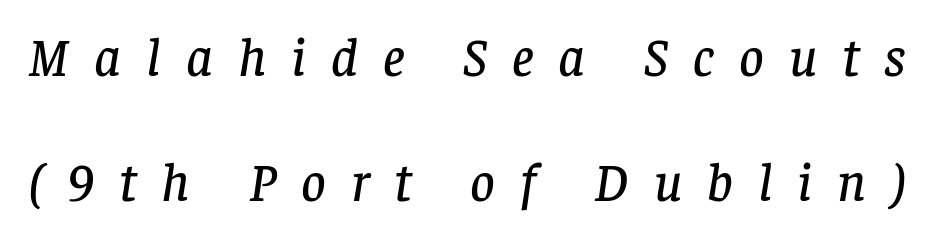
Spacing between characters has been opened up far beyond the box default. A typesetter would call this leading open, well beyond the default. Does the type have serifs? Yes, each stem ends in a small foot. Slanted lettering throughout. The words here are not underlined.
